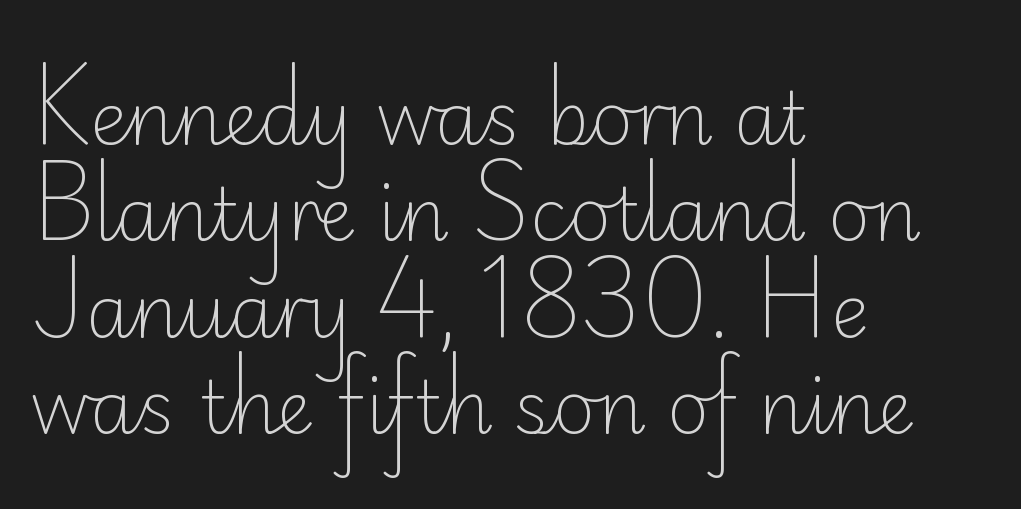
{"serif": "no", "italic": "no", "bold": "no", "weight": "light", "width": "normal", "stroke_contrast": "low", "x_height": "small", "monospaced": "no", "underline": "no", "align": "left", "line_spacing": "normal", "line_spacing_ratio": 1.32, "letter_spacing": "normal", "letter_spacing_em": 0.0, "glyph_px": 73}
